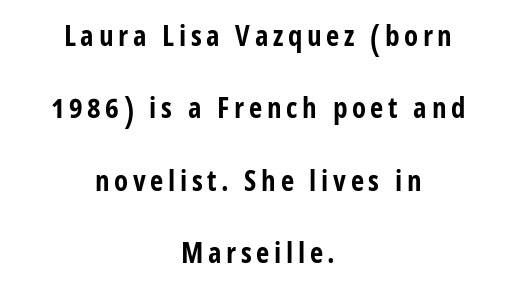
The image shows 29 px bold, condensed sans-serif type, upright; set centered, loose line spacing (2.5x), not underlined; low stroke contrast and a medium x-height.
